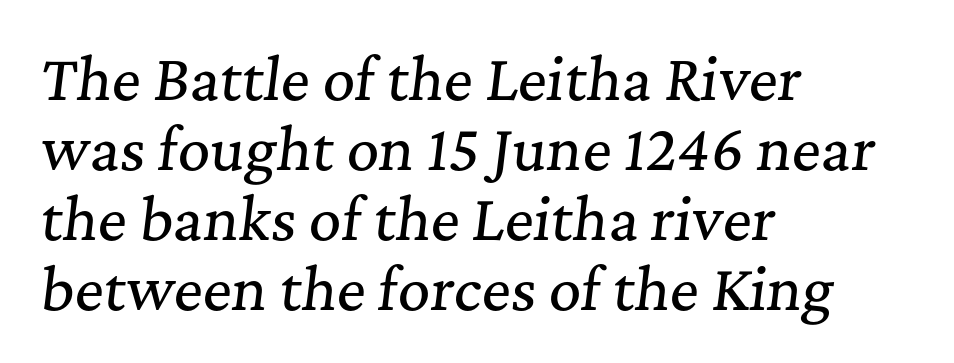
Characters follow at the spacing the type designer built in. It's the slanting kind of type. Leading matches the norm, producing a regular column. Spacing verdict: proportional, widths tailored to each character. This sample uses a serif face.
